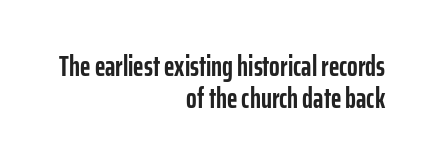
The image shows 28 px semibold, condensed sans-serif type, upright; set right-aligned, tight line spacing (1.15x), normal letter spacing, not underlined; low stroke contrast and a medium x-height.
